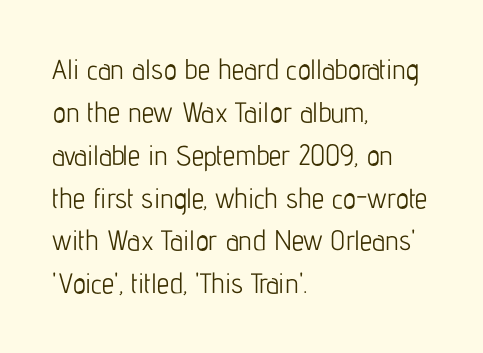
Does the leading feel generous? No, just average. This reads as an unemphasized weight, regular at the heaviest. You could not count columns in this text — the font is proportionally spaced. This is roman type, the default non-slanted kind.
